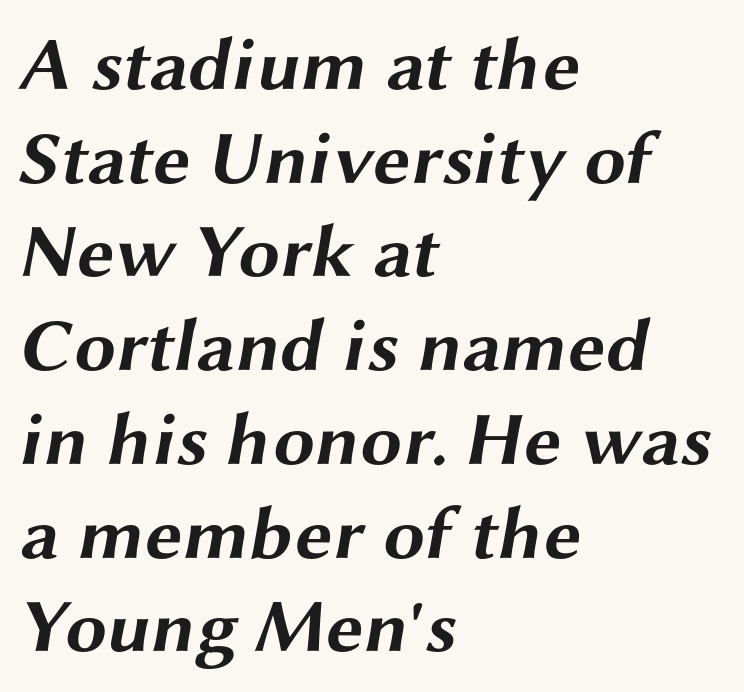
Students, observe: this is what conventionally led text looks like. The rendering shows plain stroke endings on the letterforms — a sans-serif design. Looks like regular typesetting: each glyph gets only the width it needs. Lines of text with bare space underneath.
